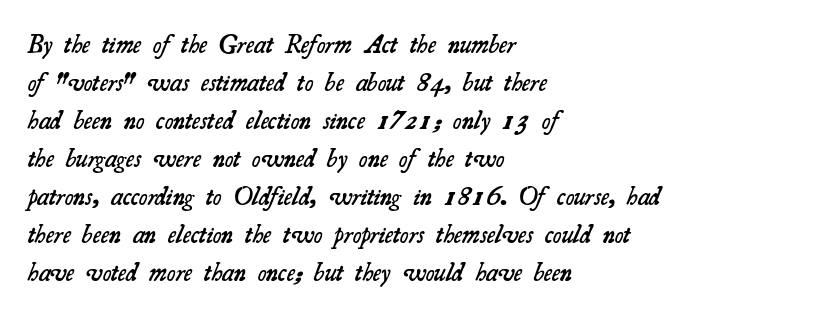
The gaps between neighbouring characters are ordinary and unremarkable. This rendering uses left alignment, leaving the right contour irregular. This rendering features lettering with no underline. The designer left line spacing at the default. Set as a demibold, roughly 600 on the weight scale.
